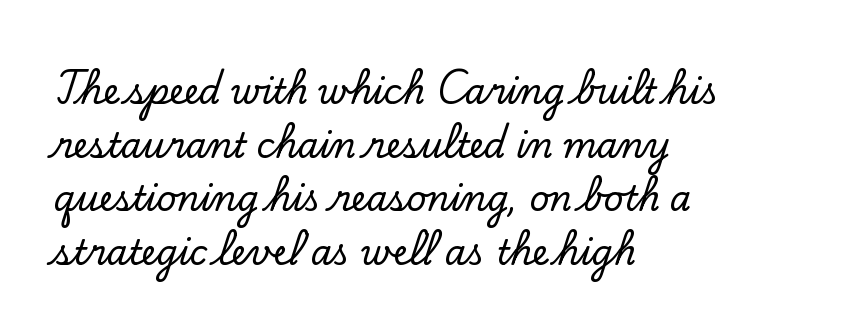
The image shows 34 px serif type; set left-aligned, normal line spacing (1.58x), normal letter spacing, not underlined; low stroke contrast and a small x-height.
